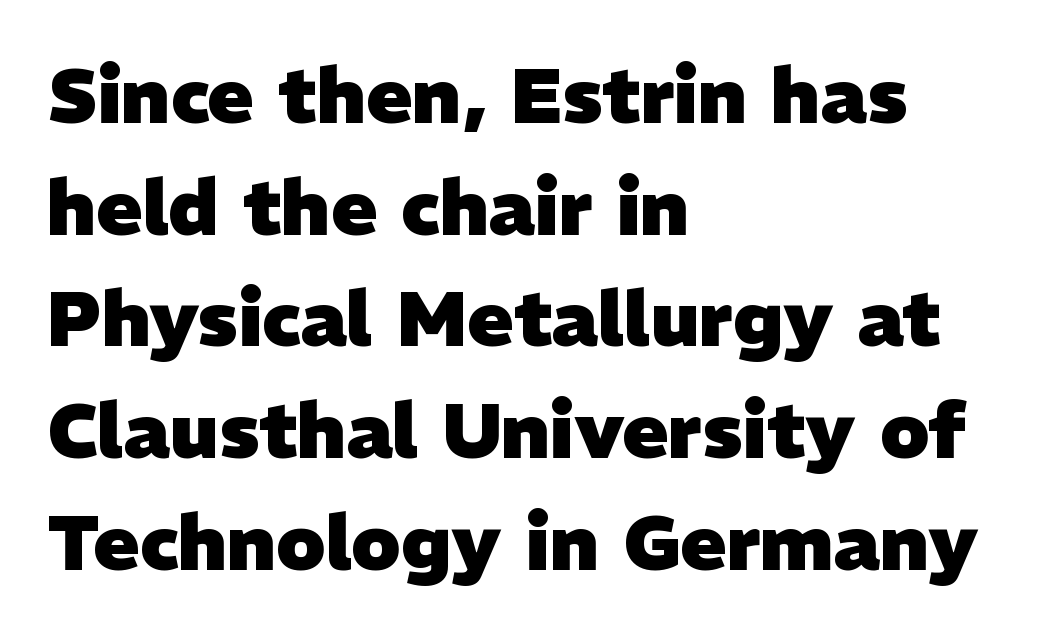
The image shows 77 px heavy sans-serif type; set left-aligned, normal line spacing (1.45x), normal letter spacing, not underlined; low stroke contrast and a medium x-height.
